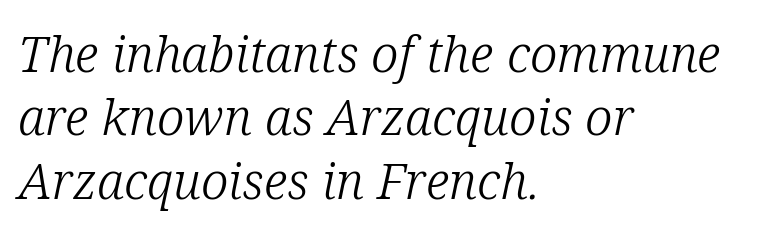
Q: Is the text bold? A: No.
Q: Is the text italic (slanted)? A: Yes, it leans right by about 12 degrees.
Q: Is the typeface a serif or a sans-serif typeface? A: Serif.
Q: Is the text underlined? A: No.
Q: How is the paragraph aligned? A: Left-aligned.
Q: Is the spacing between letters normal or unusually wide? A: Normal.
Q: Is the spacing between lines tight, normal or loose? A: Normal.
Q: Width (condensed, normal, or wide)? A: Normal.
Q: Stroke contrast? A: Low.
Q: x-height? A: Medium.
Q: Monospaced? A: No.
